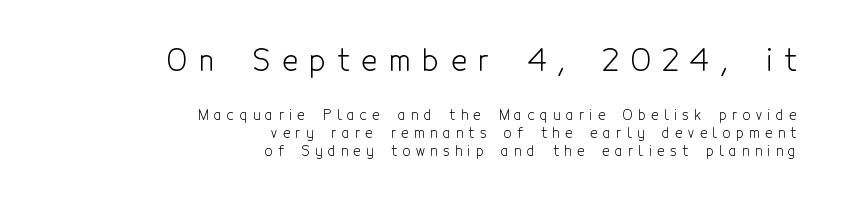
The image shows 30 px light, condensed sans-serif type, upright; set right-aligned, normal line spacing (1.27x), unusually wide letter spacing (+0.39 em), not underlined; the first (top) block is 2.14x larger; a medium x-height.
